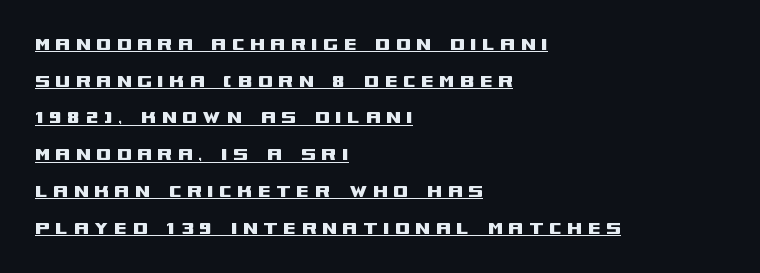
The image shows 21 px text type, upright; set left-aligned, line spacing 1.75x, unusually wide letter spacing (+0.27 em), underlined.
